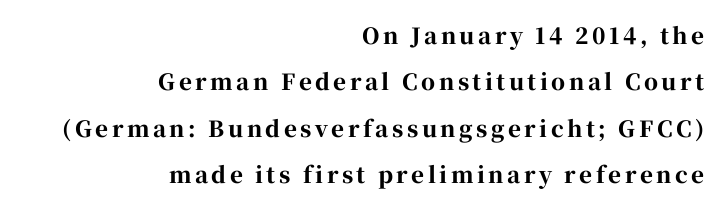
The image shows 22 px bold type, upright; set right-aligned, loose line spacing (2.11x), not underlined.
